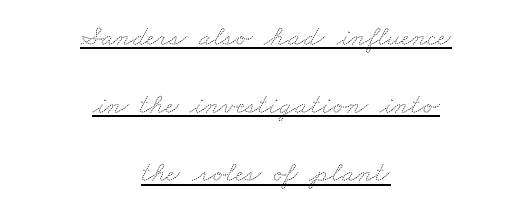
The image shows 29 px thin, wide type; set centered, loose line spacing (2.35x), normal letter spacing, underlined; medium stroke contrast and a small x-height.
